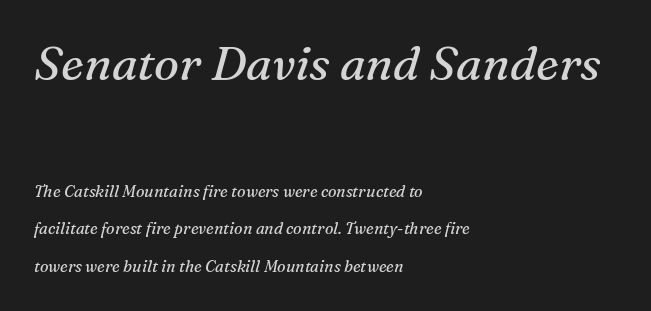
The image shows 47 px regular-weight serif type, italic (leaning right); set left-aligned, loose line spacing (2.33x), normal letter spacing, not underlined; the first (top) block is 2.94x larger; medium stroke contrast and a medium x-height.
